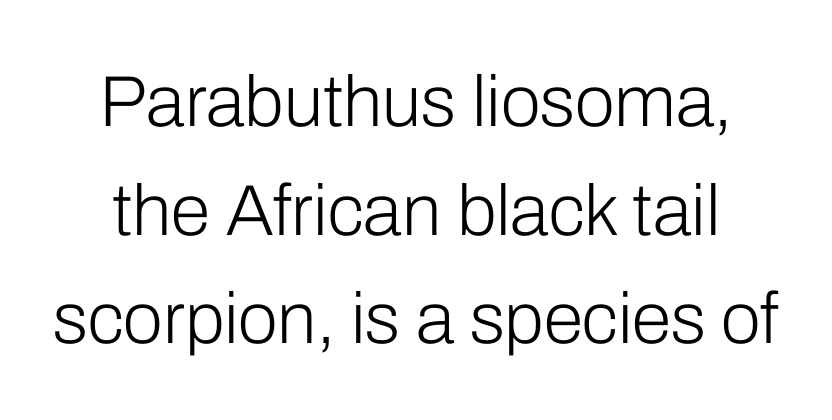
Q: Is the text bold? A: No.
Q: Is the text italic (slanted)? A: No, it is upright.
Q: Is the typeface a serif or a sans-serif typeface? A: Sans-serif.
Q: Is the text underlined? A: No.
Q: Is the spacing between letters normal or unusually wide? A: Normal.
Q: Is the spacing between lines tight, normal or loose? A: Normal.
Q: Width (condensed, normal, or wide)? A: Normal.
Q: Stroke contrast? A: Low.
Q: x-height? A: Medium.
Q: Monospaced? A: No.
